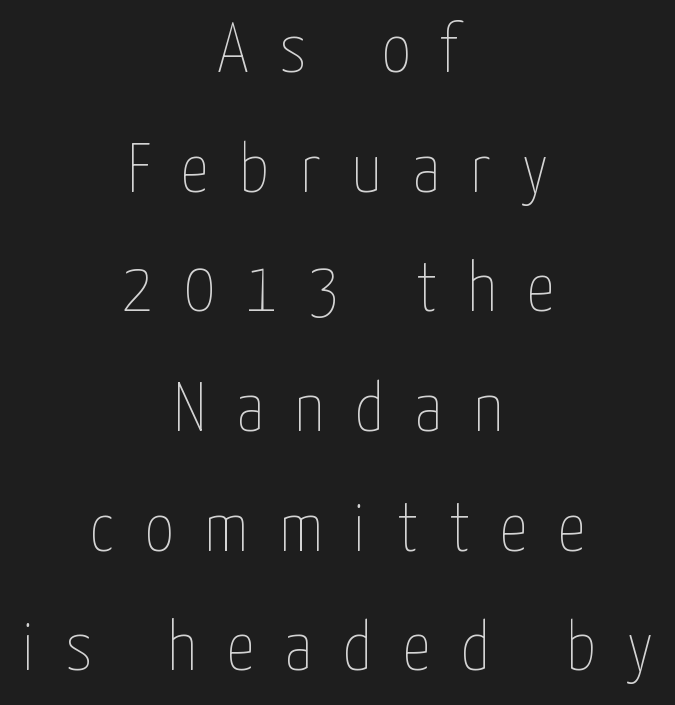
The image shows 70 px thin, condensed type, upright; set centered, line spacing 1.71x, unusually wide letter spacing (+0.44 em), not underlined; low stroke contrast and a medium x-height.
